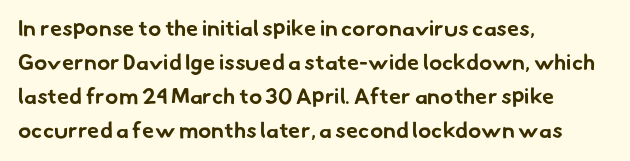
The image shows 22 px bold type; set left-aligned, normal line spacing (1.54x), normal letter spacing, not underlined.
